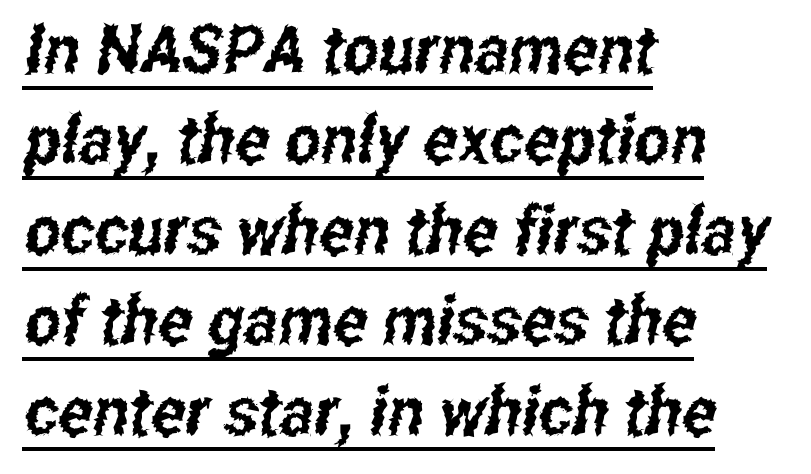
The image shows 68 px condensed sans-serif type; set left-aligned, normal line spacing (1.33x), normal letter spacing, underlined; low stroke contrast and a medium x-height.
